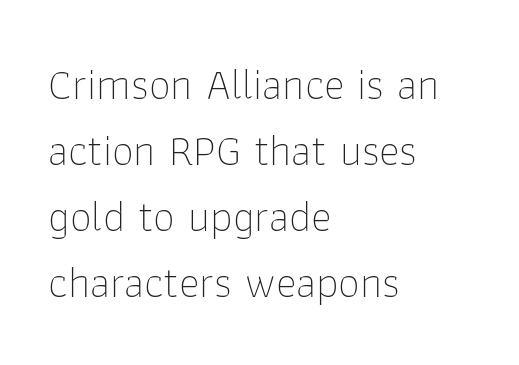
Q: Is the text bold? A: No.
Q: Is the text italic (slanted)? A: No, it is upright.
Q: Is the typeface a serif or a sans-serif typeface? A: Sans-serif.
Q: Is the text underlined? A: No.
Q: How is the paragraph aligned? A: Left-aligned.
Q: Is the spacing between letters normal or unusually wide? A: Normal.
Q: Is the spacing between lines tight, normal or loose? A: Normal.
Q: Width (condensed, normal, or wide)? A: Normal.
Q: Stroke contrast? A: Low.
Q: x-height? A: Medium.
Q: Monospaced? A: No.
